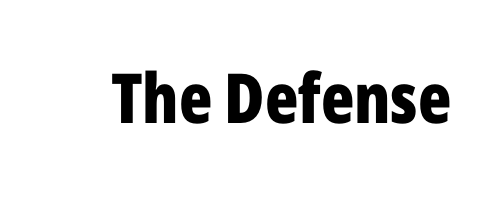
{"serif": "no", "italic": "no", "bold": "yes", "weight": "bold", "width": "condensed", "stroke_contrast": "low", "x_height": "medium", "monospaced": "no", "underline": "no", "letter_spacing": "normal", "letter_spacing_em": 0.0, "glyph_px": 69}
